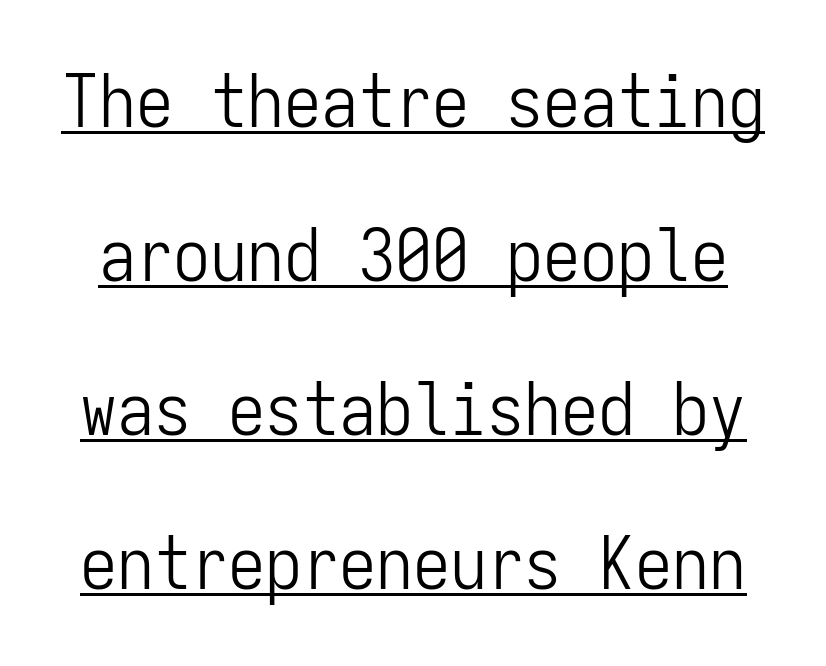
This sample uses an upright cut, with every glyph sitting square on the baseline. Tracking here is standard; glyphs follow each other at the usual distance. Is there an underline? Yes — a line sits under the letters. The typesetting does not lean heavy: it is not bold. The rendering uses a large line-height, opening up the rows.
